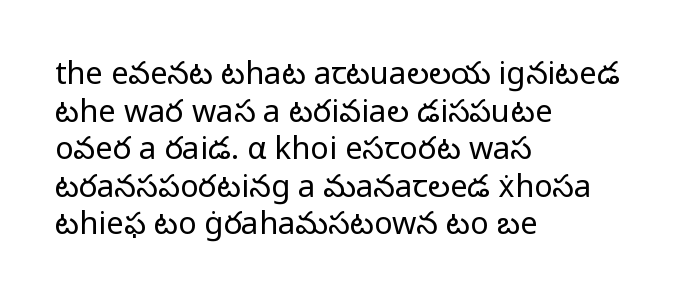
The image shows 31 px regular-weight sans-serif type, upright; set left-aligned, line spacing 1.21x, normal letter spacing, not underlined; low stroke contrast and a medium x-height.
